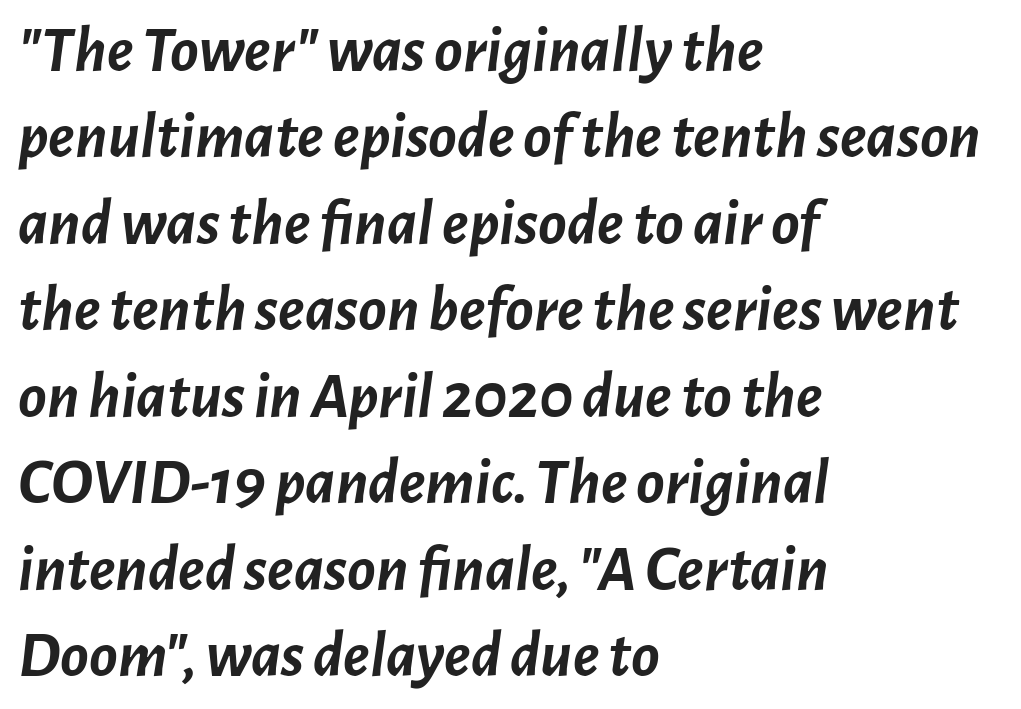
Q: Is the text bold? A: Yes.
Q: Is the text italic (slanted)? A: Yes, it leans right by about 7 degrees.
Q: Is the text underlined? A: No.
Q: How is the paragraph aligned? A: Left-aligned.
Q: Is the spacing between letters normal or unusually wide? A: Normal.
Q: Is the spacing between lines tight, normal or loose? A: Normal.
Q: Width (condensed, normal, or wide)? A: Normal.
Q: Stroke contrast? A: Low.
Q: x-height? A: Medium.
Q: Monospaced? A: No.
